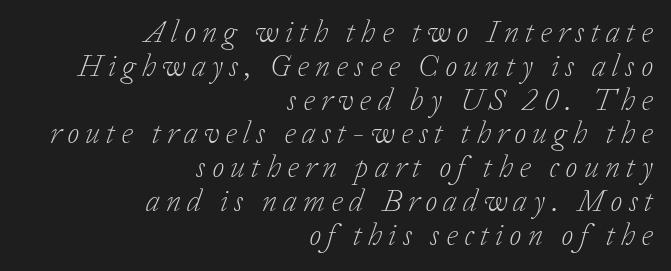
{"serif": "yes", "italic": "yes", "lean": "right", "slant_degrees": 20, "bold": "no", "weight": "light", "width": "normal", "stroke_contrast": "low", "x_height": "medium", "monospaced": "no", "underline": "no", "align": "right", "line_spacing": "tight", "line_spacing_ratio": 1.09, "letter_spacing": "wide", "letter_spacing_em": 0.2, "glyph_px": 31}
